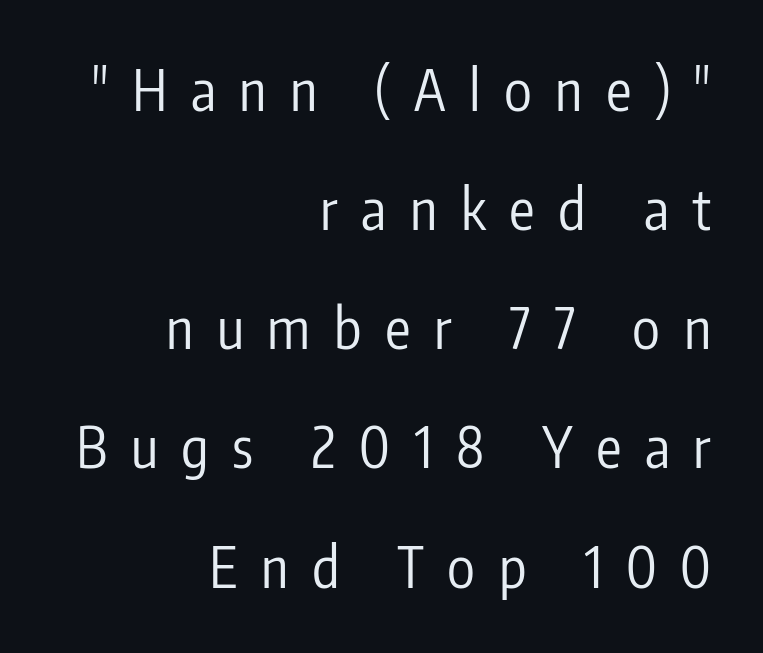
Q: Is the text bold? A: No.
Q: Is the text italic (slanted)? A: No, it is upright.
Q: Is the typeface a serif or a sans-serif typeface? A: Sans-serif.
Q: Is the text underlined? A: No.
Q: How is the paragraph aligned? A: Right-aligned.
Q: Is the spacing between letters normal or unusually wide? A: Unusually wide.
Q: Is the spacing between lines tight, normal or loose? A: Loose.
Q: Width (condensed, normal, or wide)? A: Condensed.
Q: Stroke contrast? A: Low.
Q: x-height? A: Medium.
Q: Monospaced? A: No.
